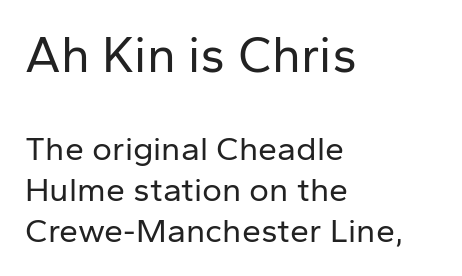
The image shows 51 px regular-weight sans-serif type, upright; set left-aligned, line spacing 1.21x, normal letter spacing, not underlined; the first (top) block is 1.5x larger; low stroke contrast and a medium x-height.
